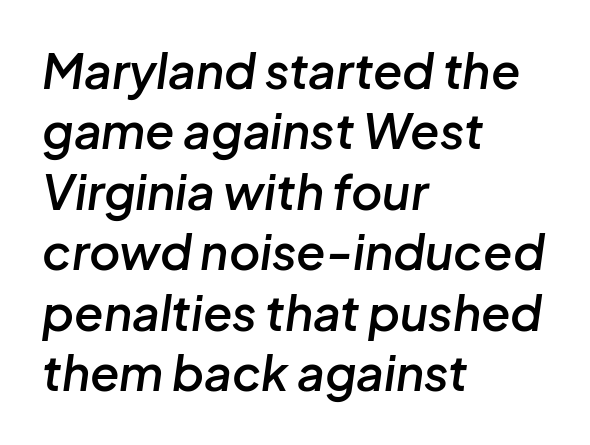
The image shows 48 px semibold type, italic (leaning right); set left-aligned, normal line spacing (1.26x), normal letter spacing, not underlined; low stroke contrast and a medium x-height.
